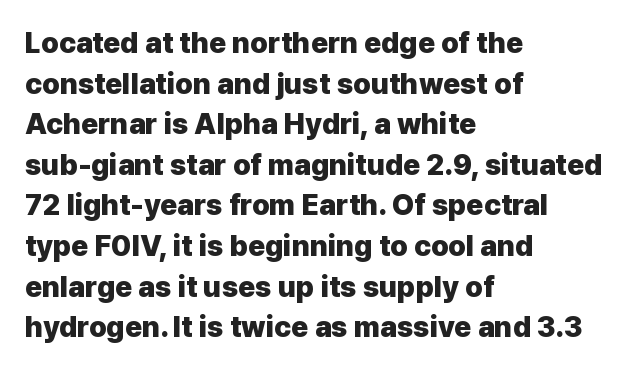
The image shows 29 px heavy sans-serif type, upright; set left-aligned, normal line spacing (1.4x), normal letter spacing, not underlined; low stroke contrast and a medium x-height.
